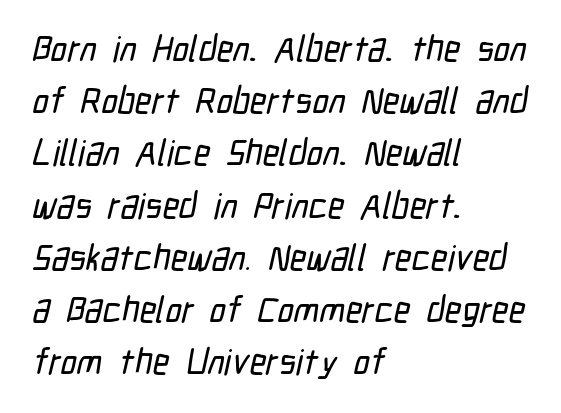
Horizontal alignment here is leftward, the default for most running prose. The rendering uses a moderate line-height, typical for paragraphs. The type is set solid horizontally, with unmodified tracking. This sample has the flowing, uneven cadence of proportional lettering.
